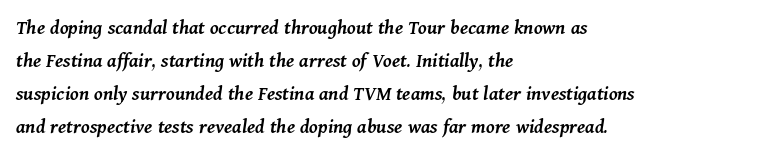
{"italic": "yes", "lean": "right", "slant_degrees": 11, "bold": "semi", "underline": "no", "align": "left", "line_spacing": "normal", "line_spacing_ratio": 1.57, "letter_spacing": "normal", "letter_spacing_em": 0.0, "glyph_px": 21}
